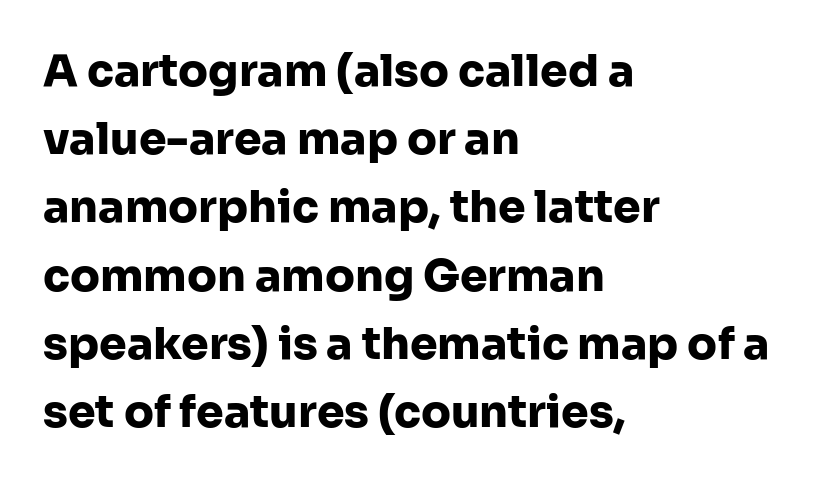
{"serif": "no", "italic": "no", "bold": "yes", "weight": "heavy", "width": "normal", "stroke_contrast": "low", "x_height": "medium", "monospaced": "no", "underline": "no", "align": "left", "line_spacing": "normal", "line_spacing_ratio": 1.55, "letter_spacing": "normal", "letter_spacing_em": 0.0, "glyph_px": 44}
